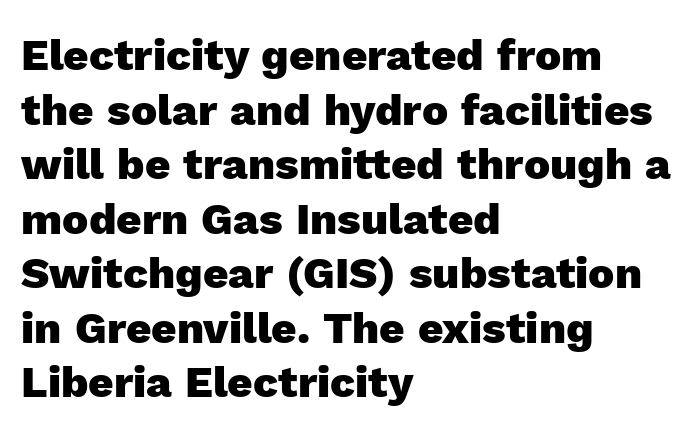
Q: Is the text bold? A: Yes.
Q: Is the text italic (slanted)? A: No, it is upright.
Q: Is the typeface a serif or a sans-serif typeface? A: Sans-serif.
Q: Is the text underlined? A: No.
Q: How is the paragraph aligned? A: Left-aligned.
Q: Is the spacing between letters normal or unusually wide? A: Normal.
Q: Width (condensed, normal, or wide)? A: Normal.
Q: x-height? A: Medium.
Q: Monospaced? A: No.
